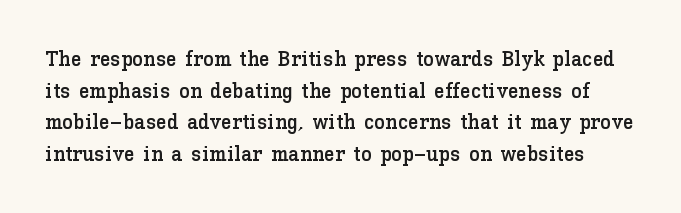
The image shows 22 px text type, upright; set normal line spacing (1.44x), normal letter spacing, not underlined.
